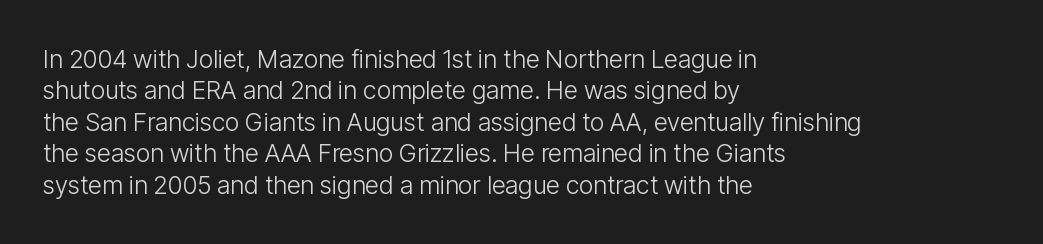
{"italic": "no", "bold": "no", "underline": "no", "align": "left", "line_spacing": "normal", "line_spacing_ratio": 1.26, "letter_spacing": "normal", "letter_spacing_em": 0.0, "glyph_px": 25}
